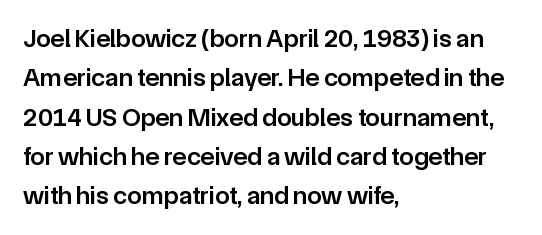
Q: Is the text bold? A: Semi-bold.
Q: Is the text italic (slanted)? A: No, it is upright.
Q: Is the text underlined? A: No.
Q: How is the paragraph aligned? A: Left-aligned.
Q: Is the spacing between letters normal or unusually wide? A: Normal.
Q: Is the spacing between lines tight, normal or loose? A: Normal.
